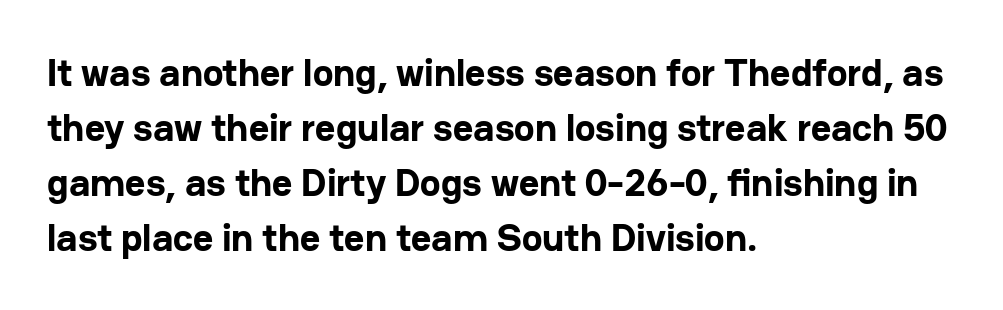
{"serif": "no", "italic": "no", "bold": "yes", "weight": "bold", "width": "normal", "stroke_contrast": "low", "x_height": "medium", "monospaced": "no", "underline": "no", "align": "left", "line_spacing": "normal", "line_spacing_ratio": 1.41, "letter_spacing": "normal", "letter_spacing_em": 0.0, "glyph_px": 39}
